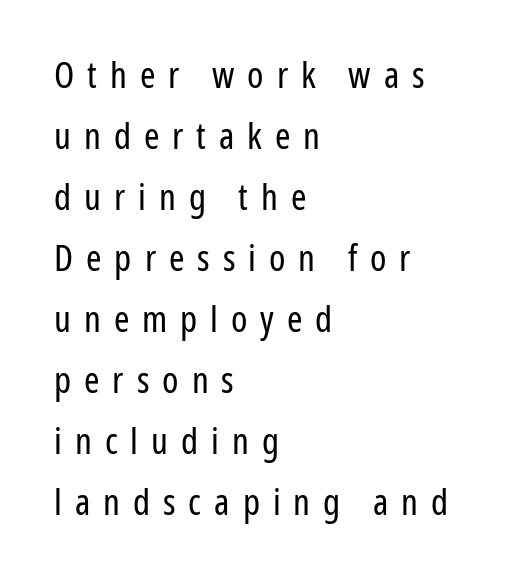
Honestly, there is no underline to notice here at all. Ascenders rise straight up at ninety degrees. This block has exactly the height ordinary leading produces. Each stroke keeps to a modest, everyday thickness or less.
